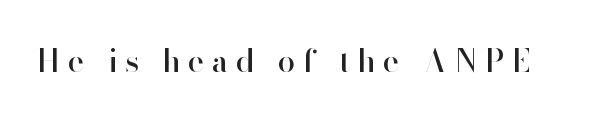
Q: Is the text italic (slanted)? A: No, it is upright.
Q: Is the typeface a serif or a sans-serif typeface? A: Sans-serif.
Q: Is the text underlined? A: No.
Q: Is the spacing between letters normal or unusually wide? A: Unusually wide.
Q: Width (condensed, normal, or wide)? A: Normal.
Q: Stroke contrast? A: High.
Q: x-height? A: Small.
Q: Monospaced? A: No.
